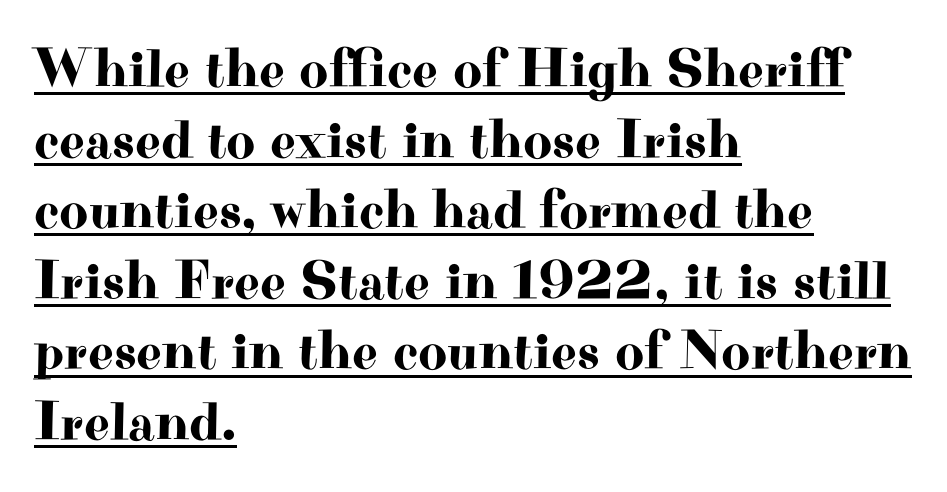
Q: Is the text italic (slanted)? A: No, it is upright.
Q: Is the typeface a serif or a sans-serif typeface? A: Serif.
Q: Is the text underlined? A: Yes.
Q: How is the paragraph aligned? A: Left-aligned.
Q: Is the spacing between letters normal or unusually wide? A: Normal.
Q: Is the spacing between lines tight, normal or loose? A: Normal.
Q: Width (condensed, normal, or wide)? A: Wide.
Q: Stroke contrast? A: High.
Q: x-height? A: Small.
Q: Monospaced? A: No.
